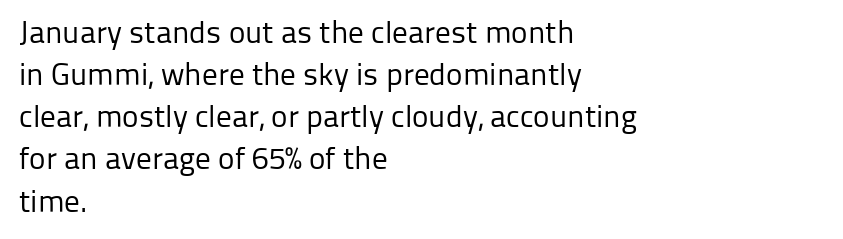
Q: Is the text bold? A: No.
Q: Is the text italic (slanted)? A: No, it is upright.
Q: Is the typeface a serif or a sans-serif typeface? A: Sans-serif.
Q: Is the text underlined? A: No.
Q: How is the paragraph aligned? A: Left-aligned.
Q: Is the spacing between letters normal or unusually wide? A: Normal.
Q: Is the spacing between lines tight, normal or loose? A: Normal.
Q: Width (condensed, normal, or wide)? A: Normal.
Q: Stroke contrast? A: Low.
Q: x-height? A: Medium.
Q: Monospaced? A: No.
